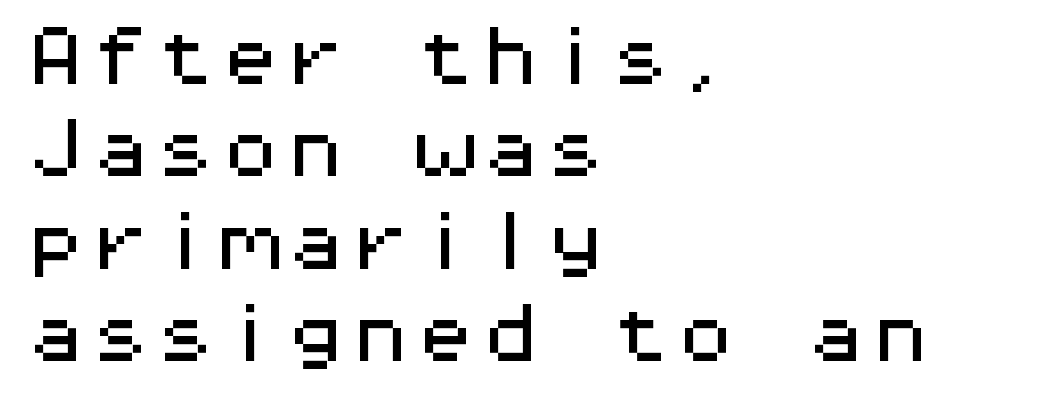
The horizontal fit of the characters is conventional and even. This rendering employs a face without finishing strokes, i.e., a sans-serif. Notice how descenders clear the ascenders below comfortably — that's standard leading. Quick note: not italic, upright. Only glyphs here, with clear space below each row.
